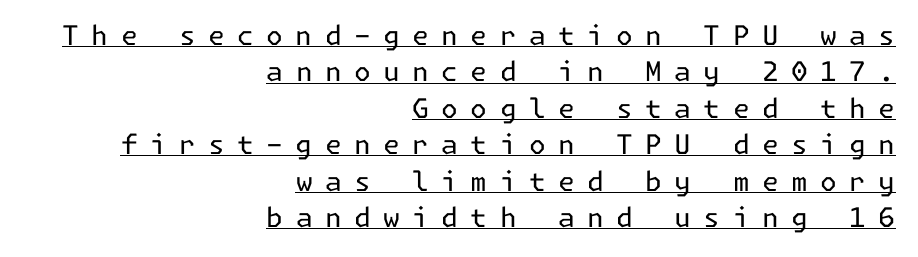
{"italic": "no", "bold": "no", "underline": "yes", "align": "right", "line_spacing": "normal", "line_spacing_ratio": 1.35, "letter_spacing": "wide", "letter_spacing_em": 0.46, "glyph_px": 27}
